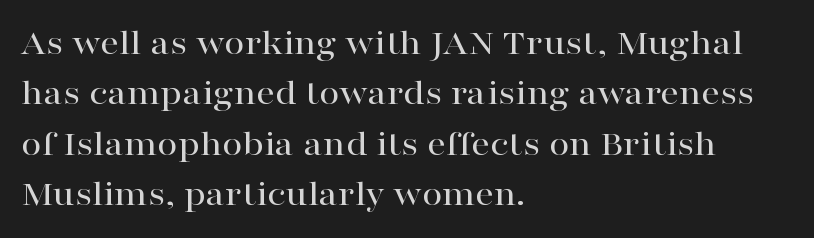
Q: Is the text italic (slanted)? A: No, it is upright.
Q: Is the typeface a serif or a sans-serif typeface? A: Serif.
Q: Is the text underlined? A: No.
Q: How is the paragraph aligned? A: Left-aligned.
Q: Is the spacing between letters normal or unusually wide? A: Normal.
Q: Is the spacing between lines tight, normal or loose? A: Normal.
Q: Width (condensed, normal, or wide)? A: Wide.
Q: Stroke contrast? A: High.
Q: x-height? A: Medium.
Q: Monospaced? A: No.
